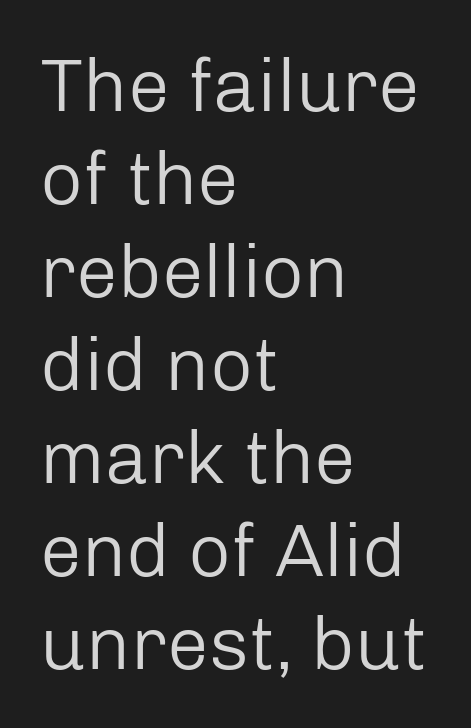
Q: Is the text bold? A: No.
Q: Is the text italic (slanted)? A: No, it is upright.
Q: Is the typeface a serif or a sans-serif typeface? A: Sans-serif.
Q: Is the text underlined? A: No.
Q: How is the paragraph aligned? A: Left-aligned.
Q: Is the spacing between letters normal or unusually wide? A: Normal.
Q: Width (condensed, normal, or wide)? A: Normal.
Q: Stroke contrast? A: Low.
Q: x-height? A: Medium.
Q: Monospaced? A: No.
